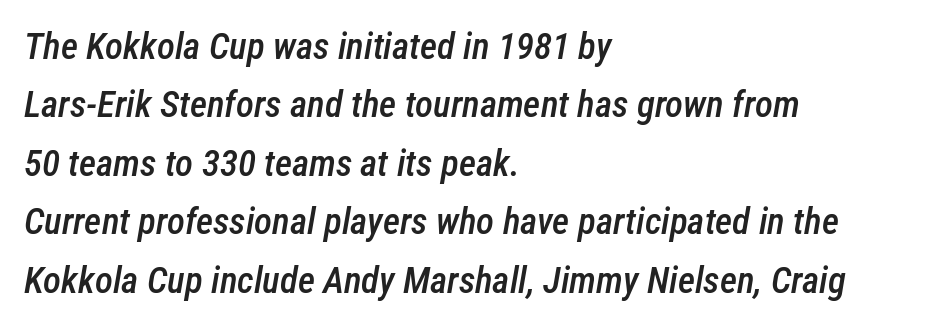
The rendering uses natural spacing where letterforms have individual widths. Observe the lean: these are italic letterforms. The letters are semibold — heavier than regular but short of a full bold. The typesetter chose a ragged-right arrangement here. A bare baseline throughout the passage.
